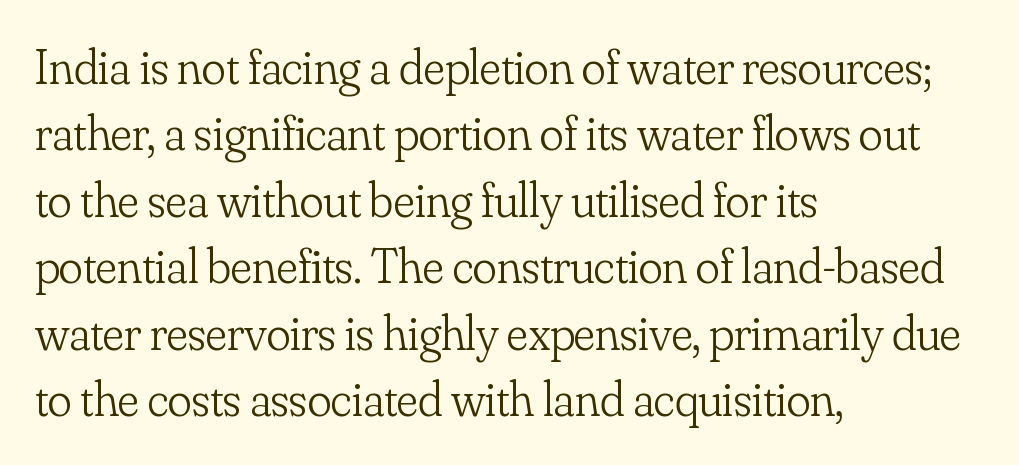
Nothing unusual about the tracking: characters are spaced as the font intends. Has an underline been added? It has not. Is this a fixed-width face? No — the glyphs have proportional, varying widths. Typeset ragged right — the left edge is the straight one. Summary of weight: not heavy and not bold. What's the leading like? Ordinary, nothing unusual.
